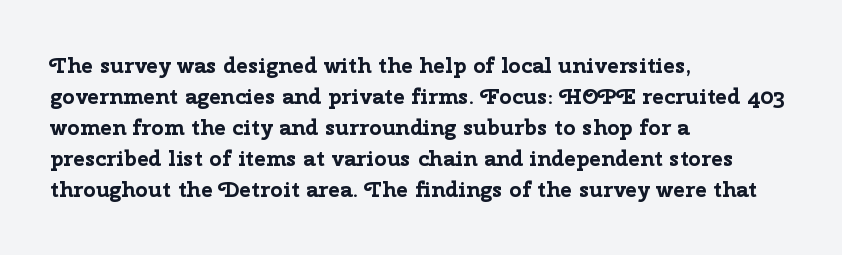
The image shows 22 px bold type, upright; set left-aligned, normal line spacing (1.41x), normal letter spacing, not underlined.
